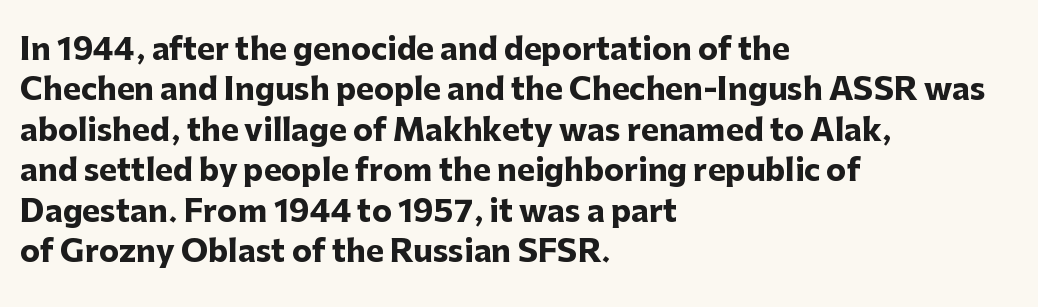
The image shows 30 px heavy sans-serif type, upright; set left-aligned, normal line spacing (1.35x), normal letter spacing, not underlined; low stroke contrast and a medium x-height.
